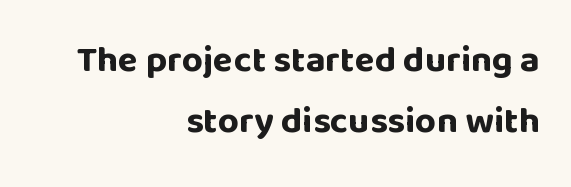
Descenders are the only things crossing below the line. The letters stand upright; this is a roman face. The rendering uses natural spacing where letterforms have individual widths. Compared with typical paragraphs, the rows here are spaced about the same.
